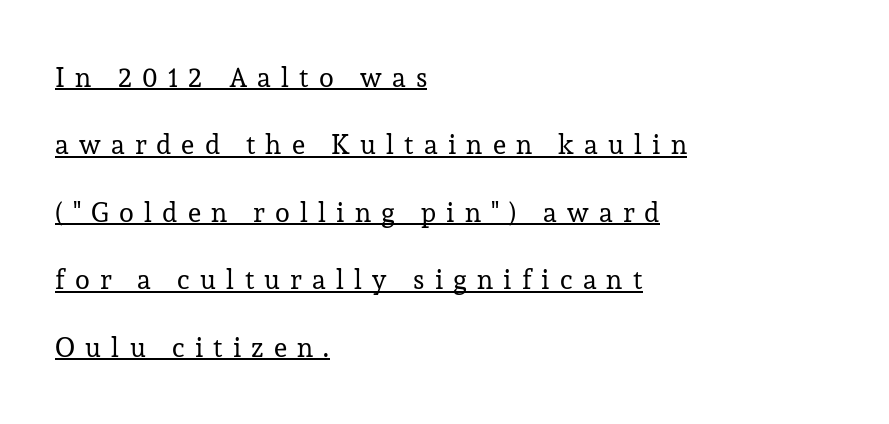
Q: Is the text bold? A: No.
Q: Is the text italic (slanted)? A: No, it is upright.
Q: Is the text underlined? A: Yes.
Q: How is the paragraph aligned? A: Left-aligned.
Q: Is the spacing between letters normal or unusually wide? A: Unusually wide.
Q: Is the spacing between lines tight, normal or loose? A: Loose.
